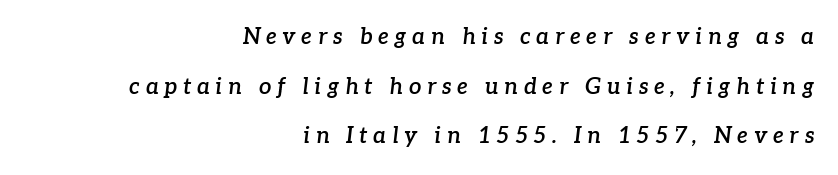
Does the lettering tilt? It does — this is italic. Here the glyphs are tracked loosely, breaking word shapes into spaced letters. Beneath every word, the page is bare. Where is the straight margin? On the right. Line spacing here is loose. Slightly chunky letters — semibold, I'd say, not full bold.
